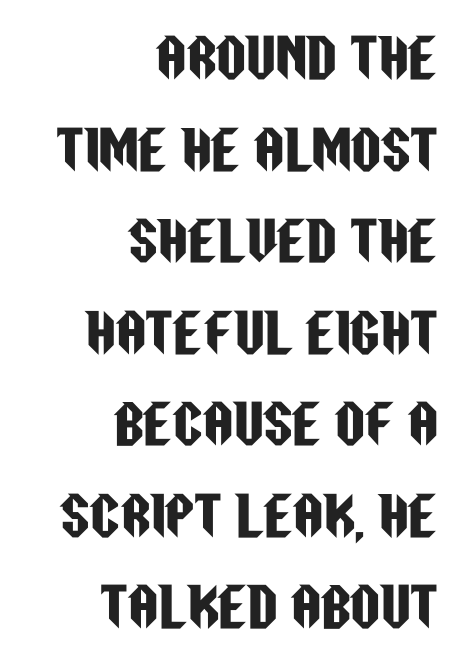
Q: Is the text italic (slanted)? A: No, it is upright.
Q: Is the typeface a serif or a sans-serif typeface? A: Sans-serif.
Q: Is the text underlined? A: No.
Q: How is the paragraph aligned? A: Right-aligned.
Q: Is the spacing between letters normal or unusually wide? A: Normal.
Q: Width (condensed, normal, or wide)? A: Condensed.
Q: Stroke contrast? A: Low.
Q: x-height? A: Large.
Q: Monospaced? A: No.
